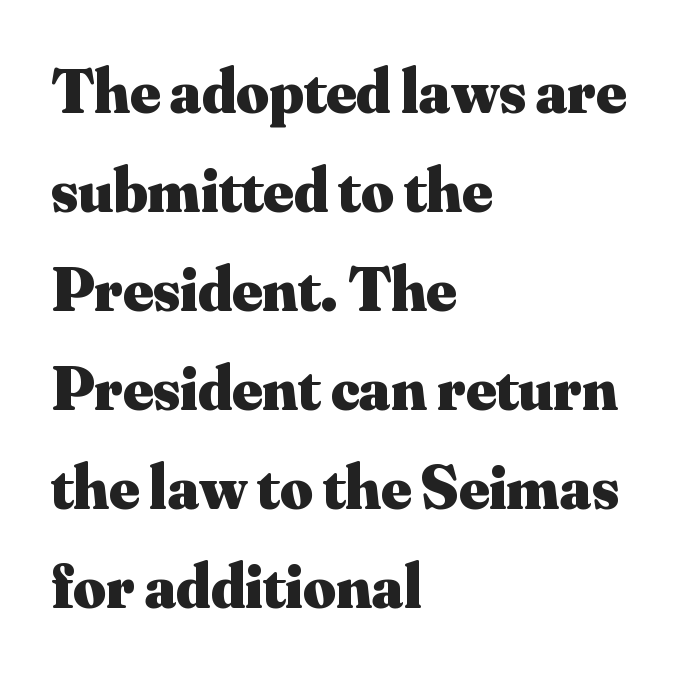
{"serif": "yes", "italic": "no", "bold": "yes", "weight": "heavy", "width": "normal", "stroke_contrast": "medium", "x_height": "small", "monospaced": "no", "underline": "no", "align": "left", "line_spacing": "normal", "line_spacing_ratio": 1.57, "letter_spacing": "normal", "letter_spacing_em": 0.0, "glyph_px": 63}
